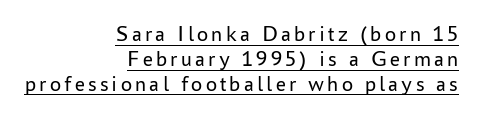
The image shows 22 px text type, upright; set right-aligned, tight line spacing (1.13x), underlined.
